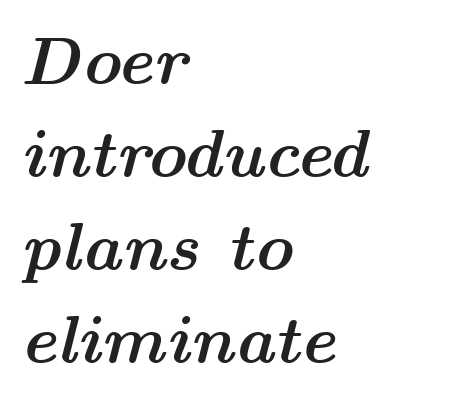
Emphasis-style slanted type is in use. Words float on clear page, feet unadorned. Normally led — the rows are evenly, conventionally spaced. Horizontally, the lines are justified to the leading edge only. Notice how thick the strokes are: this is what a full bold looks like.
